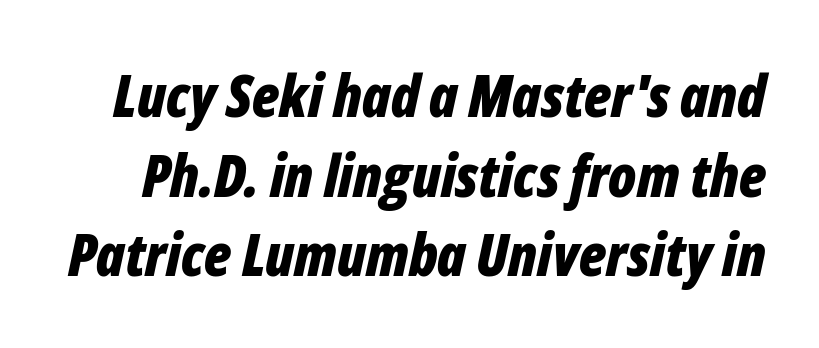
This sample uses plain, unmodified letter spacing. The words here are not underlined. Each letter keeps its own natural width here, so spacing adapts to shape. Heavy-handed strokes throughout: this text is bold. In terms of posture, this sample is oblique. Line spacing here is normal.
